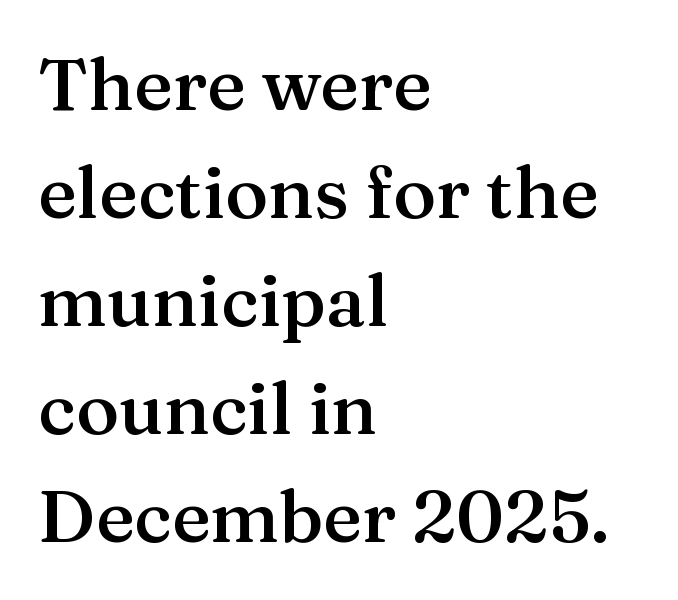
The image shows 73 px semibold serif type, upright; set left-aligned, normal line spacing (1.48x), normal letter spacing, not underlined; medium stroke contrast and a medium x-height.
